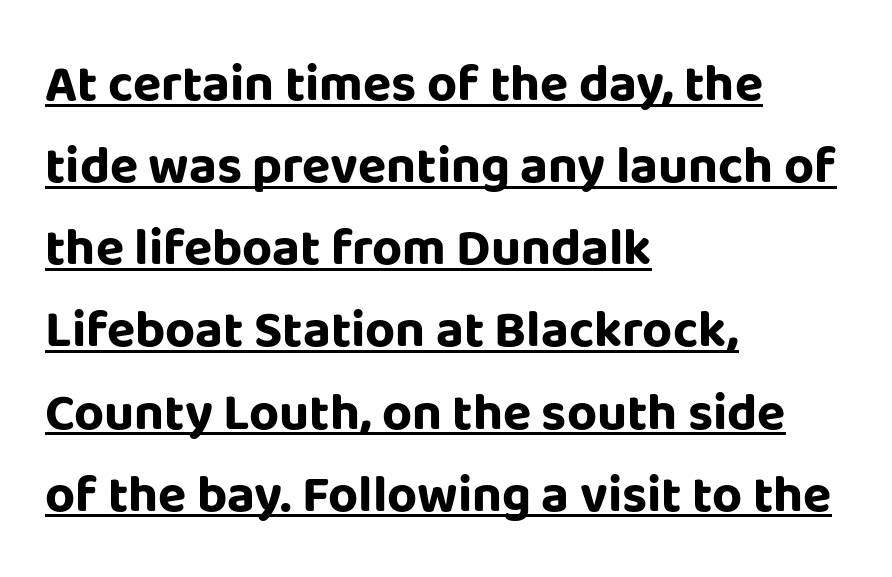
{"serif": "no", "italic": "no", "bold": "yes", "weight": "bold", "width": "normal", "stroke_contrast": "low", "x_height": "large", "monospaced": "no", "underline": "yes", "align": "left", "line_spacing": "normal", "line_spacing_ratio": 1.58, "letter_spacing": "normal", "letter_spacing_em": 0.0, "glyph_px": 52}
